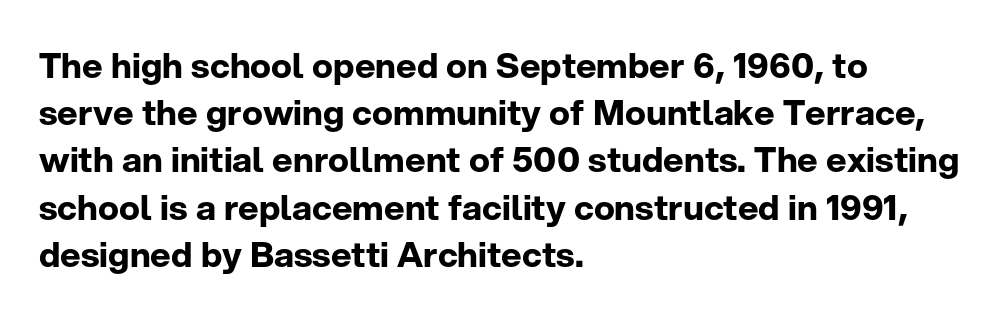
Proportional: the letters do not fall into vertical columns. The designer went with a sans here, leaving each stem footless. The leading is moderate, giving the passage an even texture. Ordinary non-slanted type is in use.
